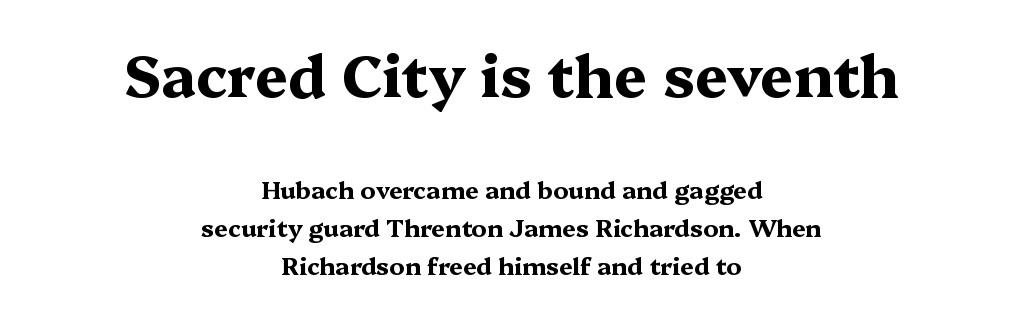
The image shows 59 px bold, wide serif type, upright; set centered, normal line spacing (1.6x), normal letter spacing, not underlined; the first (top) block is 2.46x larger; medium stroke contrast and a medium x-height.
